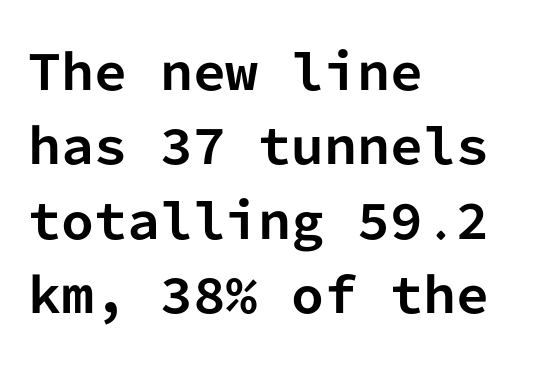
{"serif": "no", "italic": "no", "bold": "yes", "weight": "bold", "width": "normal", "stroke_contrast": "low", "x_height": "medium", "monospaced": "yes", "underline": "no", "align": "left", "line_spacing": "normal", "line_spacing_ratio": 1.58, "letter_spacing": "normal", "letter_spacing_em": 0.0, "glyph_px": 47}
